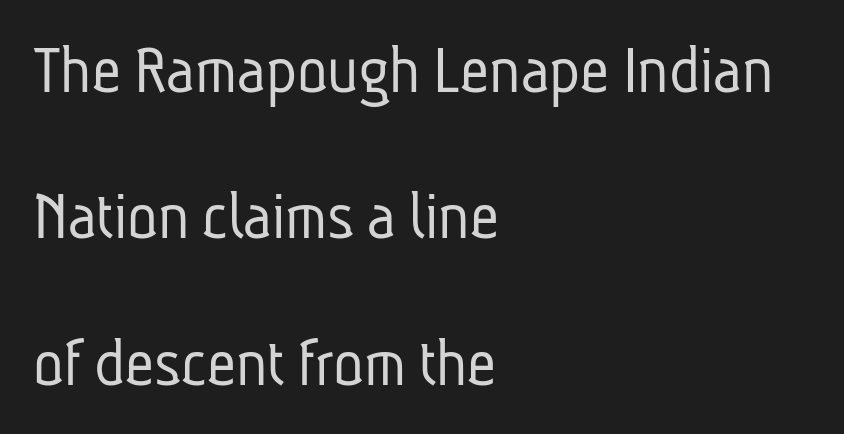
Does the copy run flush right? No — it runs flush left. This is not heavy type; no bold has been used. Any mark beneath the type? The region is blank. Think of a printed novel: that variable character pitch is what you see here. The characters display no serif detailing; their extremities are plain. Interline gaps are noticeably wide in this sample.
